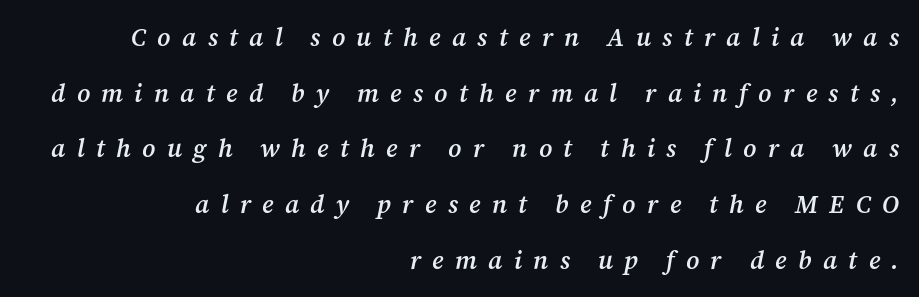
Q: Is the text bold? A: Semi-bold.
Q: Is the text italic (slanted)? A: Yes, it leans right by about 12 degrees.
Q: Is the text underlined? A: No.
Q: How is the paragraph aligned? A: Right-aligned.
Q: Is the spacing between letters normal or unusually wide? A: Unusually wide.
Q: Is the spacing between lines tight, normal or loose? A: Loose.
